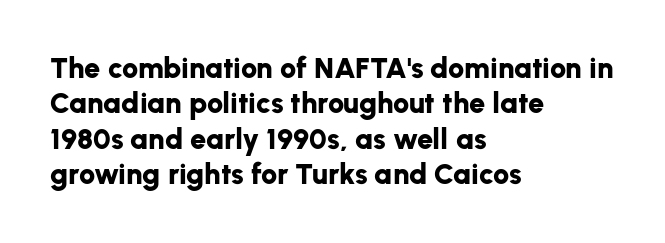
Character widths vary here, with narrow letters taking less room than wide ones. This rendering features lettering with no underline. Short note: letters normally spaced. This sample is left-justified, so line endings fall wherever the words run out.
